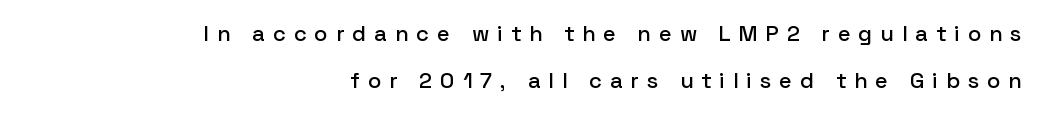
The area under the type is left untouched. In CSS terms this would be text-align: right. Does the lettering tilt? It doesn't — this is upright. Reading down the column, the eye jumps a long way to each next line. These lines have a slow, spaced-out rhythm from letter to letter.
